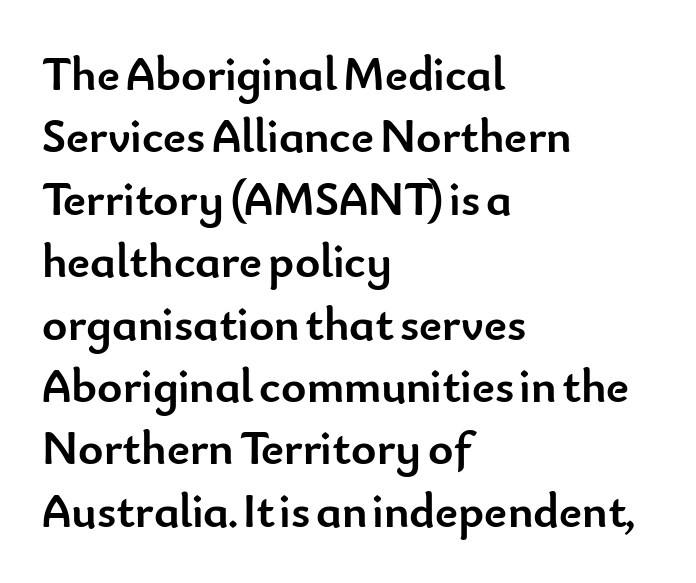
{"serif": "no", "italic": "no", "bold": "yes", "weight": "semibold", "width": "normal", "stroke_contrast": "low", "x_height": "small", "monospaced": "no", "underline": "no", "align": "left", "line_spacing": "normal", "line_spacing_ratio": 1.3, "letter_spacing": "normal", "letter_spacing_em": 0.0, "glyph_px": 48}
